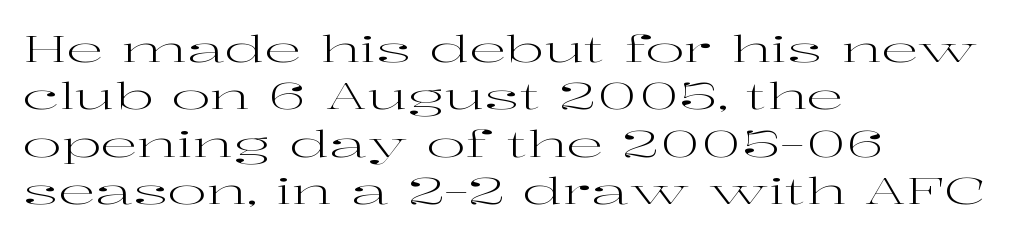
The image shows 37 px regular-weight, wide serif type, upright; set left-aligned, normal line spacing (1.28x), normal letter spacing, not underlined; high stroke contrast and a medium x-height.
